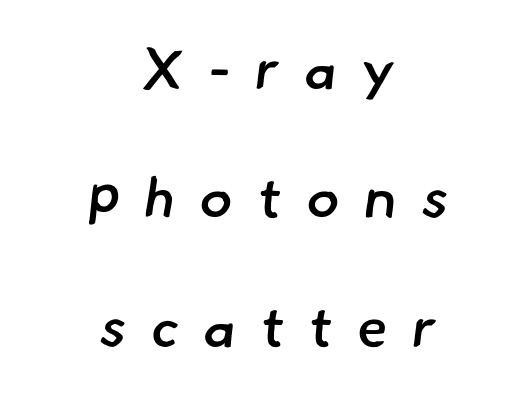
{"serif": "no", "bold": "semi", "weight": "semibold", "width": "normal", "stroke_contrast": "low", "x_height": "small", "monospaced": "no", "underline": "no", "align": "center", "line_spacing": "loose", "line_spacing_ratio": 2.3, "letter_spacing": "wide", "letter_spacing_em": 0.43, "glyph_px": 56}
